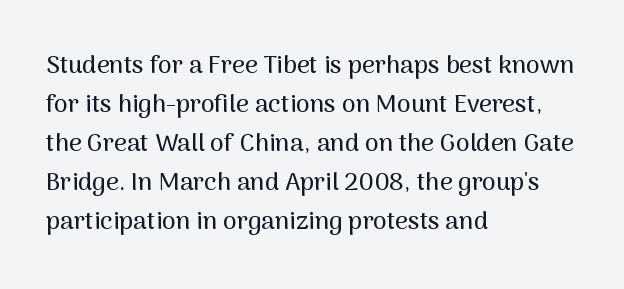
Q: Is the text italic (slanted)? A: No, it is upright.
Q: Is the text underlined? A: No.
Q: How is the paragraph aligned? A: Left-aligned.
Q: Is the spacing between letters normal or unusually wide? A: Normal.
Q: Is the spacing between lines tight, normal or loose? A: Normal.
